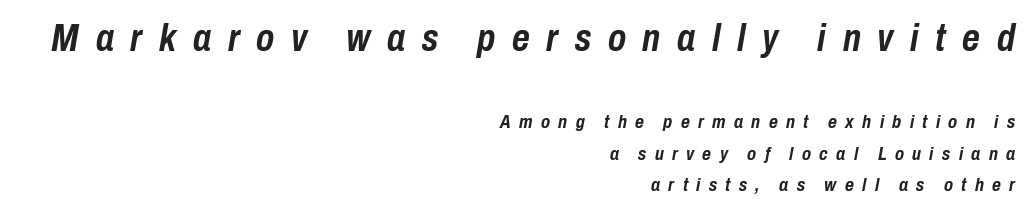
{"italic": "yes", "lean": "right", "slant_degrees": 10, "bold": "yes", "weight": "semibold", "width": "condensed", "stroke_contrast": "low", "x_height": "medium", "monospaced": "no", "underline": "no", "align": "right", "line_spacing": "normal", "line_spacing_ratio": 1.67, "letter_spacing": "wide", "letter_spacing_em": 0.44, "larger_block": "first", "size_ratio": 2.0, "glyph_px": 38}
